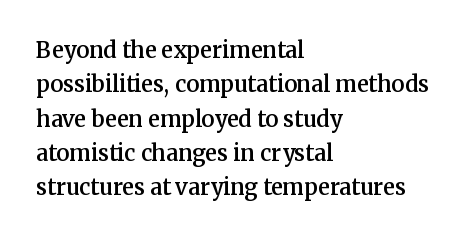
{"italic": "no", "bold": "semi", "underline": "no", "align": "left", "line_spacing": "normal", "line_spacing_ratio": 1.56, "letter_spacing": "normal", "letter_spacing_em": 0.0, "glyph_px": 22}
